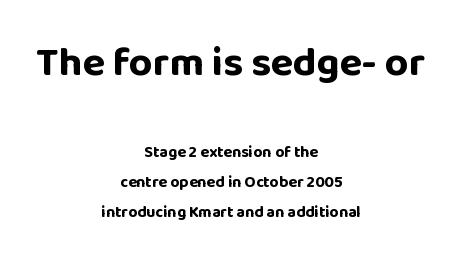
Character widths vary here, with narrow letters taking less room than wide ones. I'd call this a sans setting — the letters go barefoot. You get the large type first, then a drop to smaller type. What weight is shown? A full bold with thick strokes. The string is rendered with underlining switched off.
